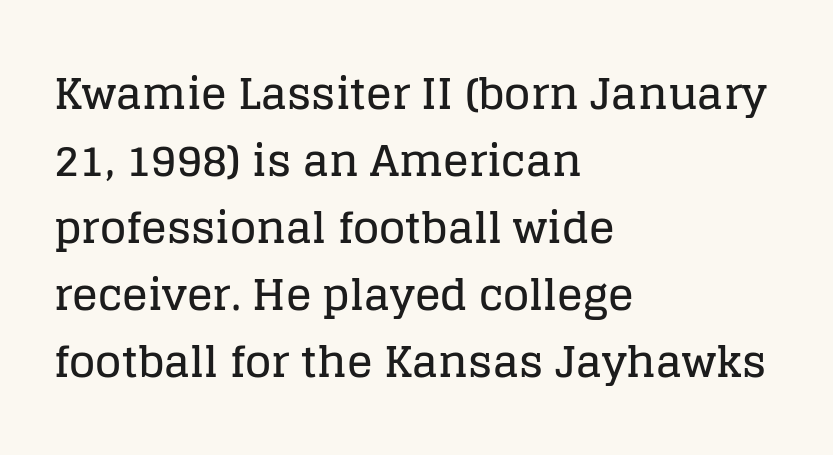
{"serif": "yes", "italic": "no", "width": "normal", "stroke_contrast": "low", "x_height": "large", "monospaced": "no", "underline": "no", "align": "left", "line_spacing": "normal", "line_spacing_ratio": 1.56, "letter_spacing": "normal", "letter_spacing_em": 0.0, "glyph_px": 43}
